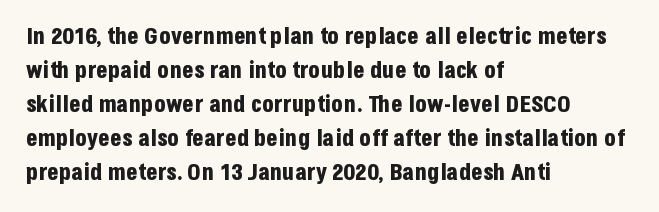
The passage shown stacks its lines at a standard gap. These lines keep a tight, regular rhythm from letter to letter. Descenders hang freely into open space. The sample has been set heavy, in full bold. Leftover space on each line is placed entirely after the last word. Nope, not italic — everything's standing straight.
